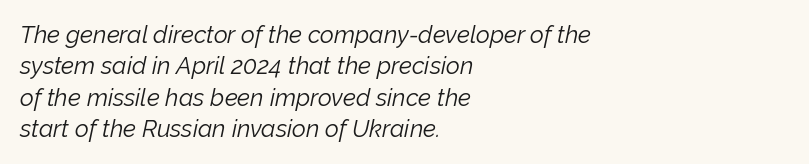
Q: Is the text bold? A: No.
Q: Is the text italic (slanted)? A: Yes, it leans right by about 12 degrees.
Q: Is the text underlined? A: No.
Q: How is the paragraph aligned? A: Left-aligned.
Q: Is the spacing between letters normal or unusually wide? A: Normal.
Q: Is the spacing between lines tight, normal or loose? A: Normal.
